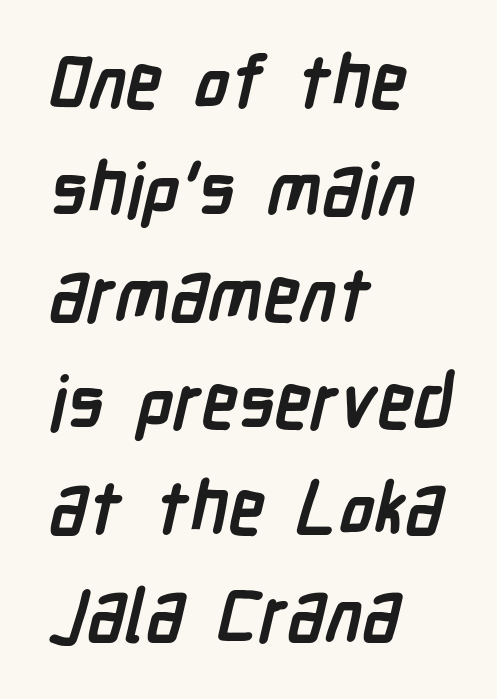
The image shows 73 px semibold, condensed sans-serif type; set left-aligned, normal line spacing (1.46x), normal letter spacing, not underlined; low stroke contrast and a medium x-height.
